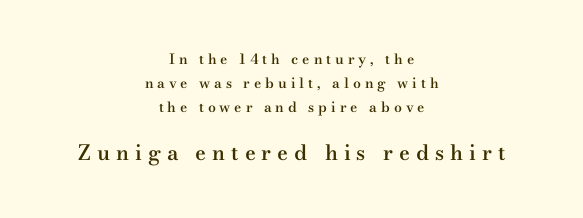
{"italic": "no", "bold": "semi", "underline": "no", "align": "center", "line_spacing": "normal", "line_spacing_ratio": 1.7, "letter_spacing": "wide", "letter_spacing_em": 0.28, "larger_block": "second", "size_ratio": 1.5, "glyph_px": 21}
